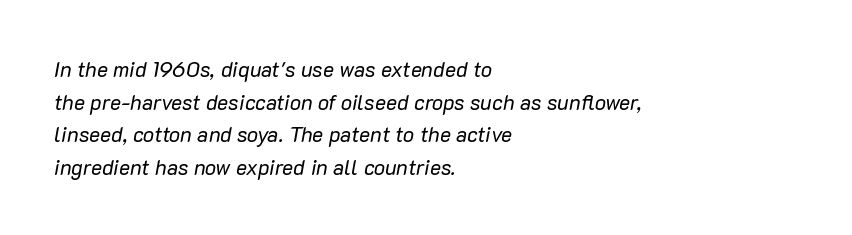
The image shows 21 px text type, italic (leaning right); set left-aligned, normal line spacing (1.55x), normal letter spacing, not underlined.
